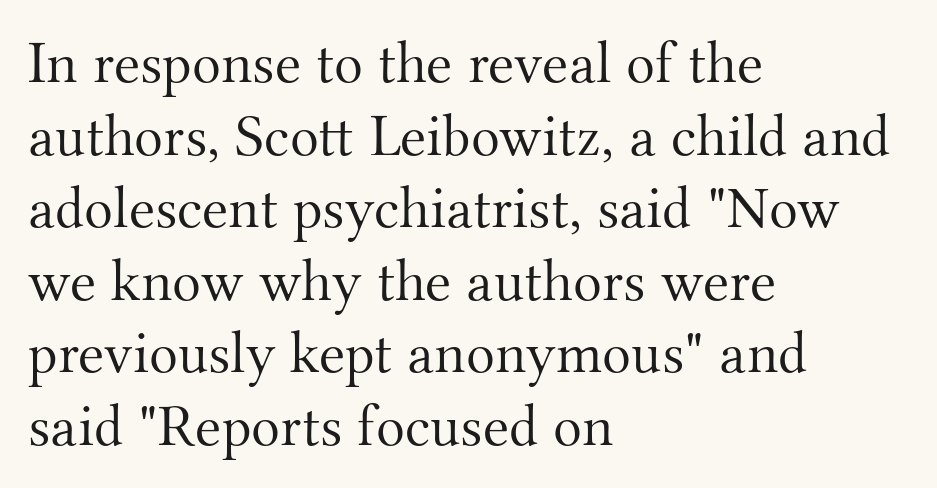
The image shows 60 px light serif type, upright; set left-aligned, line spacing 1.21x, normal letter spacing, not underlined; medium stroke contrast and a small x-height.
